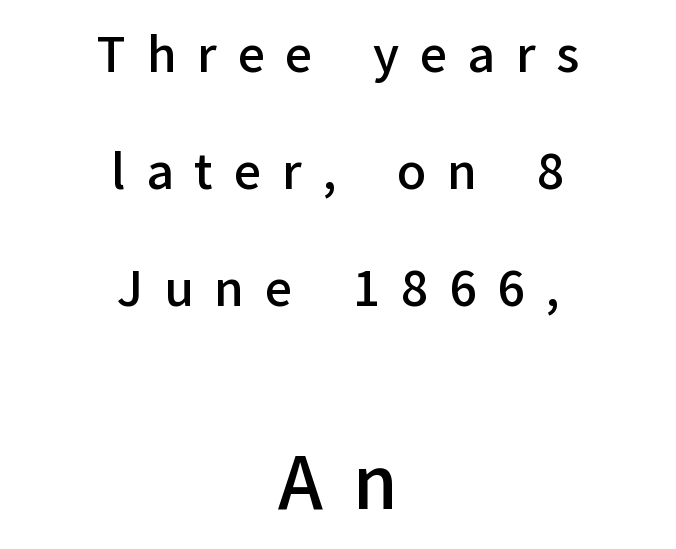
Honestly, there is no underline to notice here at all. Which of the two is more prominent by size? The second, at the bottom. Italic: no, the glyphs are upright roman. The paragraph shown floats in the horizontal middle. Serifs: no, the terminals of the letterforms are clean.
